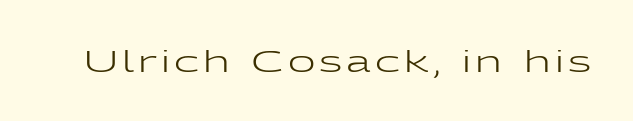
{"serif": "no", "italic": "no", "bold": "no", "weight": "regular", "width": "wide", "stroke_contrast": "low", "x_height": "medium", "monospaced": "no", "underline": "no", "glyph_px": 30}
